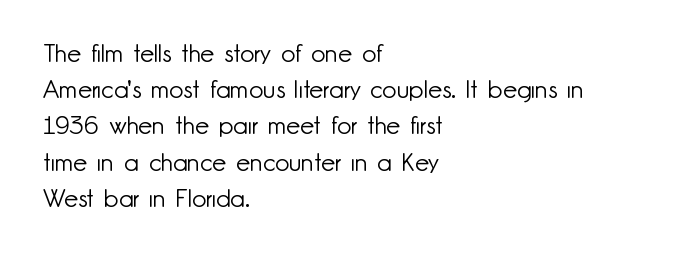
Q: Is the text bold? A: No.
Q: Is the text italic (slanted)? A: No, it is upright.
Q: Is the text underlined? A: No.
Q: How is the paragraph aligned? A: Left-aligned.
Q: Is the spacing between letters normal or unusually wide? A: Normal.
Q: Is the spacing between lines tight, normal or loose? A: Normal.
